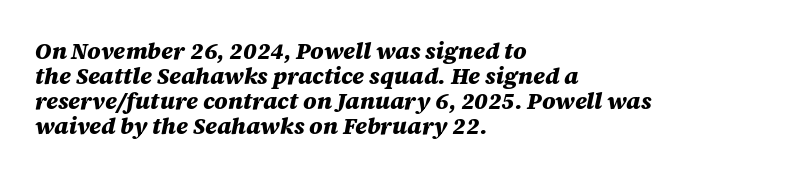
The image shows 23 px bold type, italic (leaning right); set left-aligned, tight line spacing (1.09x), normal letter spacing, not underlined.
